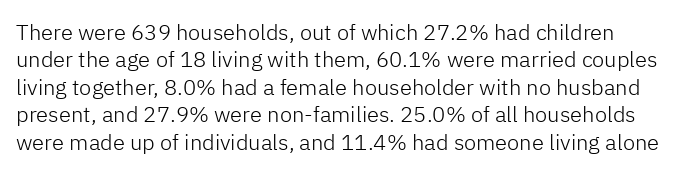
There is no visible air inserted between adjacent glyphs. Leading: standard. Characters remain perfectly vertical along every line. Anything drawn beneath the words? Only blank space.
